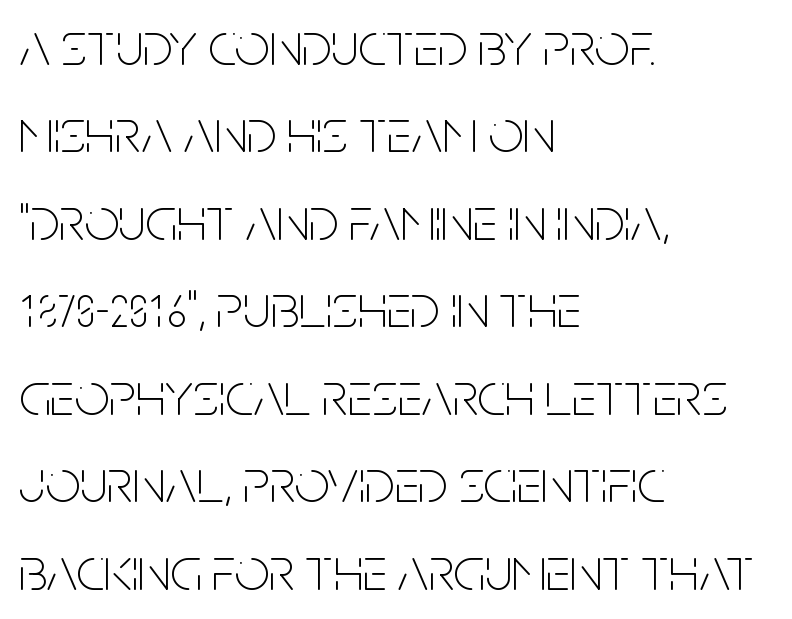
Q: Is the text bold? A: No.
Q: Is the text italic (slanted)? A: No, it is upright.
Q: Is the typeface a serif or a sans-serif typeface? A: Sans-serif.
Q: Is the text underlined? A: No.
Q: How is the paragraph aligned? A: Left-aligned.
Q: Is the spacing between letters normal or unusually wide? A: Normal.
Q: Is the spacing between lines tight, normal or loose? A: Normal.
Q: Width (condensed, normal, or wide)? A: Condensed.
Q: Stroke contrast? A: Low.
Q: x-height? A: Large.
Q: Monospaced? A: No.
